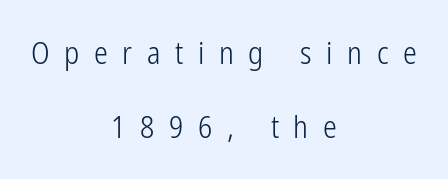
Character widths vary here, with narrow letters taking less room than wide ones. The type is letterspaced generously, with wide tracking. No extra ink here — the face is not bold. This is roman type, the default non-slanted kind. Widely set lines give the paragraph a tall, airy silhouette.
